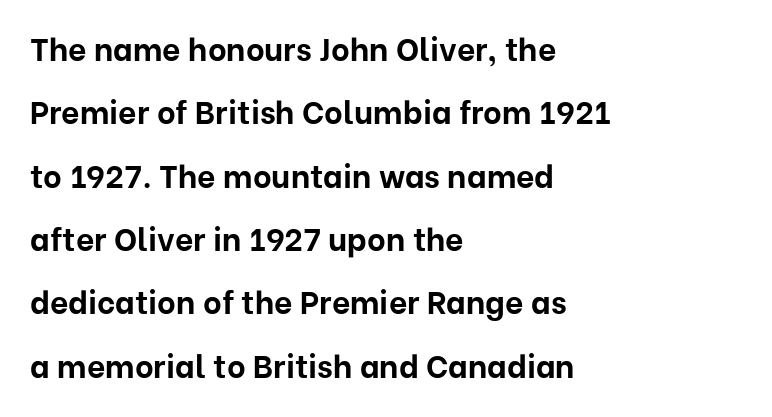
The rendering uses natural spacing where letterforms have individual widths. The words here are not underlined. Upright lettering throughout. Thick stems and heavy bowls — unmistakably bold. Compared with a centered layout, this one pins lines to the left instead. These lines are composed in type without serifs.
